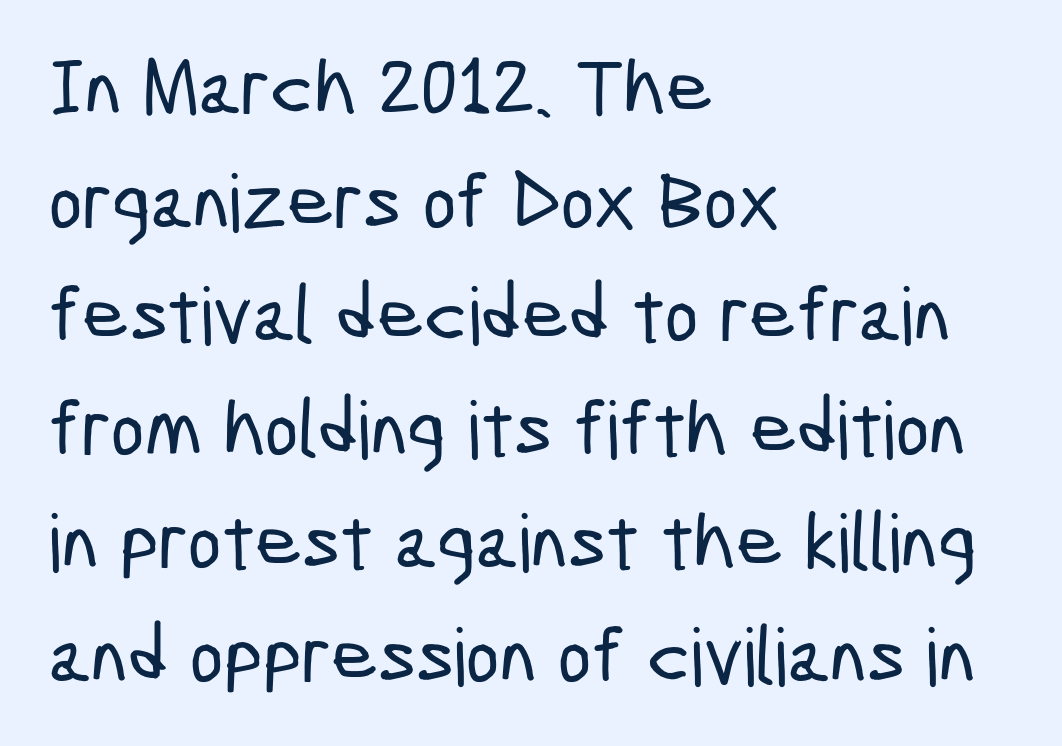
The image shows 80 px condensed sans-serif type; set left-aligned, normal line spacing (1.42x), normal letter spacing, not underlined; low stroke contrast and a medium x-height.
